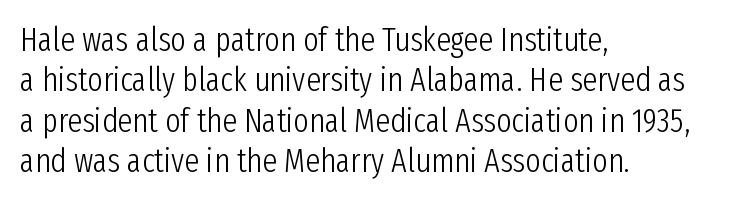
Each letter keeps its own natural width here, so spacing adapts to shape. Each stroke keeps to a modest, everyday thickness or less. Descender tails drop into unmarked territory. These lines were composed using upright roman letters.
